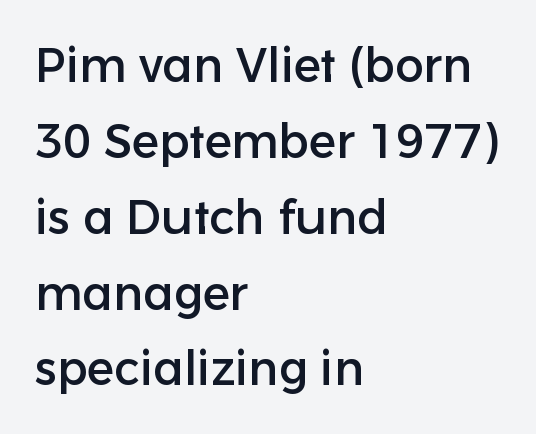
The image shows 48 px sans-serif type, upright; set left-aligned, normal line spacing (1.58x), normal letter spacing, not underlined; low stroke contrast and a medium x-height.
